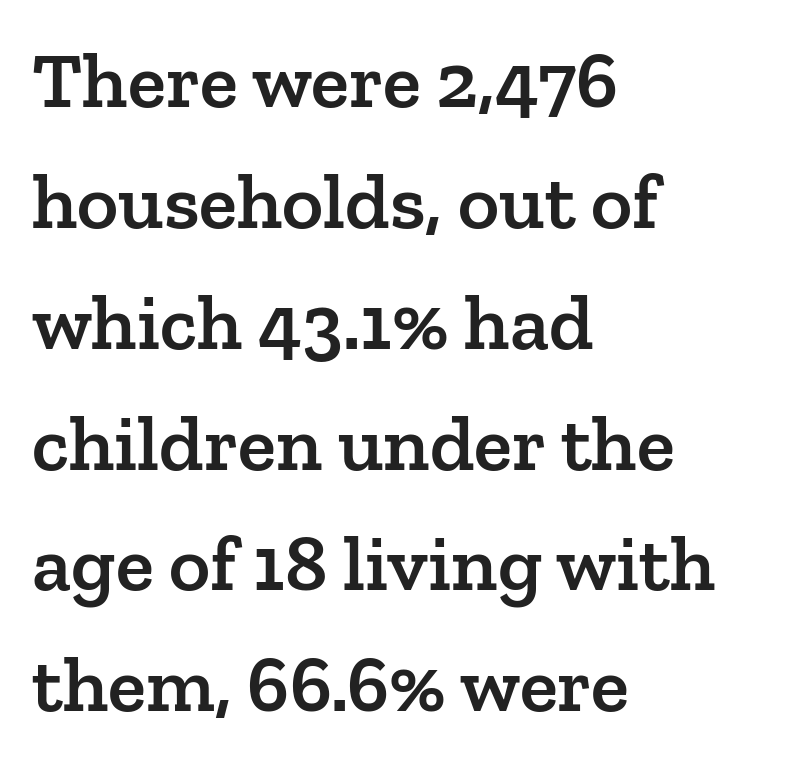
{"serif": "yes", "italic": "no", "bold": "semi", "weight": "semibold", "width": "normal", "stroke_contrast": "low", "x_height": "medium", "monospaced": "no", "underline": "no", "align": "left", "line_spacing": "normal", "line_spacing_ratio": 1.53, "letter_spacing": "normal", "letter_spacing_em": 0.0, "glyph_px": 79}
